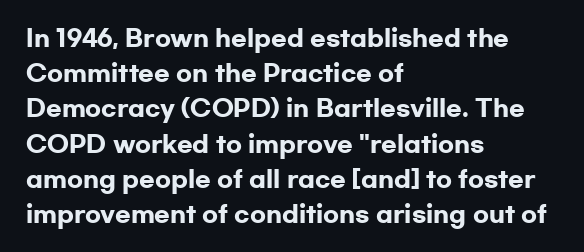
The image shows 23 px bold type, upright; set left-aligned, normal line spacing (1.53x), normal letter spacing, not underlined.
